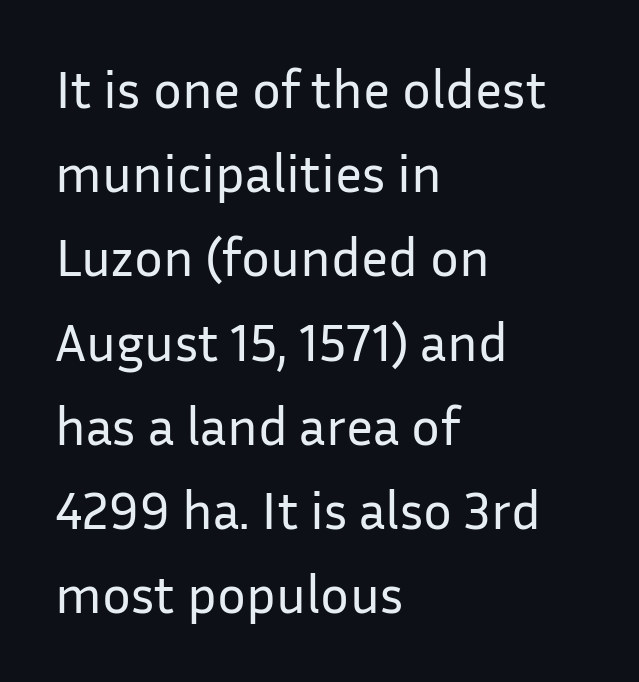
Q: Is the text bold? A: No.
Q: Is the text italic (slanted)? A: No, it is upright.
Q: Is the typeface a serif or a sans-serif typeface? A: Sans-serif.
Q: Is the text underlined? A: No.
Q: How is the paragraph aligned? A: Left-aligned.
Q: Is the spacing between letters normal or unusually wide? A: Normal.
Q: Is the spacing between lines tight, normal or loose? A: Normal.
Q: Width (condensed, normal, or wide)? A: Normal.
Q: Stroke contrast? A: Low.
Q: x-height? A: Medium.
Q: Monospaced? A: No.
